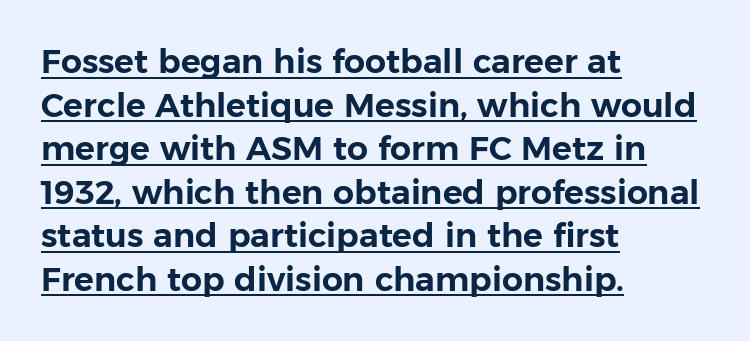
The image shows 33 px sans-serif type, upright; set left-aligned, normal line spacing (1.32x), normal letter spacing, underlined; low stroke contrast and a medium x-height.
